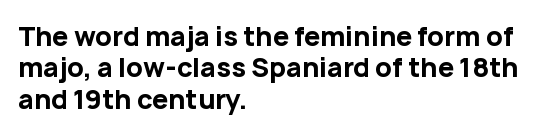
Q: Is the text bold? A: Yes.
Q: Is the text italic (slanted)? A: No, it is upright.
Q: Is the text underlined? A: No.
Q: How is the paragraph aligned? A: Left-aligned.
Q: Is the spacing between letters normal or unusually wide? A: Normal.
